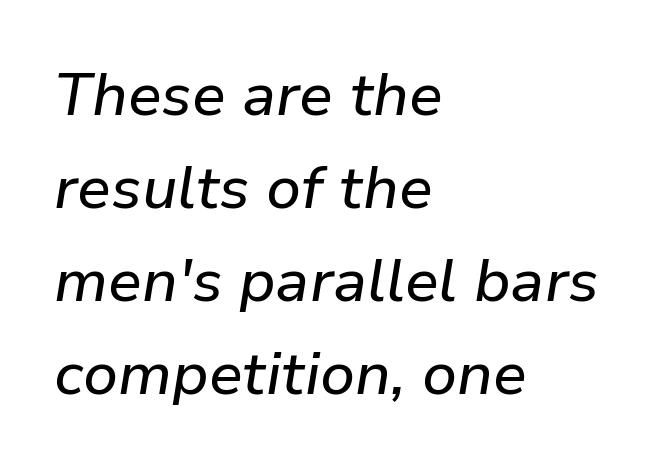
The image shows 60 px text type, italic (leaning right); set left-aligned, normal line spacing (1.55x), normal letter spacing, not underlined; low stroke contrast and a medium x-height.
